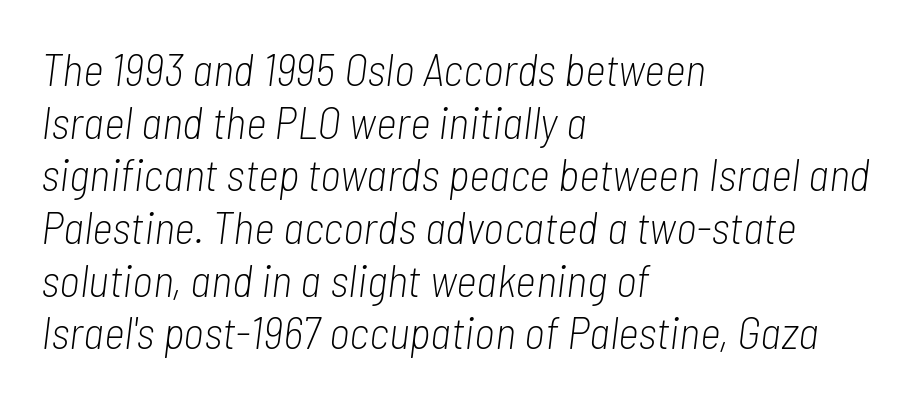
This sample has the flowing, uneven cadence of proportional lettering. Letters rest on an invisible, unmarked baseline. Weight: regular or lighter. The compositor pushed each line to the left boundary. Style check: oblique.
